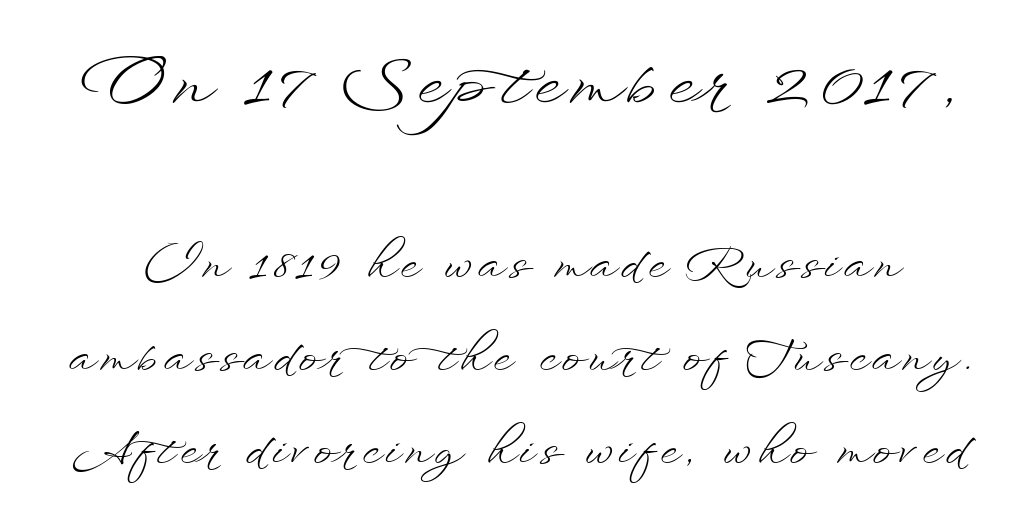
The designer dialed line spacing up above the default. Beneath every word, the page is bare. The designer gave the opening block more size than the closing block. Varying glyph widths throughout — classic text-font behaviour.
